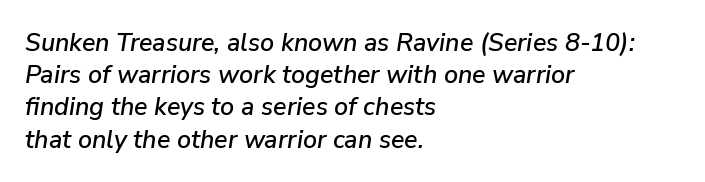
The image shows 25 px text type, italic (leaning right); set left-aligned, normal line spacing (1.29x), normal letter spacing, not underlined.
